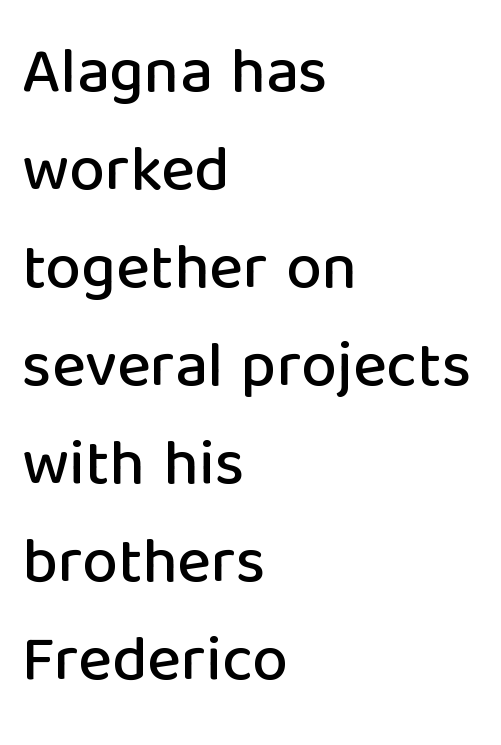
{"serif": "no", "italic": "no", "width": "normal", "stroke_contrast": "low", "x_height": "medium", "monospaced": "no", "underline": "no", "align": "left", "line_spacing": "normal", "line_spacing_ratio": 1.53, "letter_spacing": "normal", "letter_spacing_em": 0.0, "glyph_px": 64}
